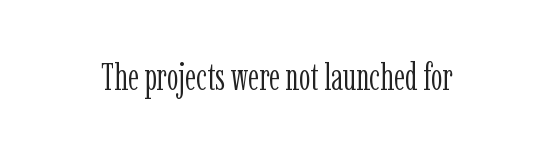
{"serif": "yes", "italic": "no", "bold": "no", "weight": "light", "width": "condensed", "stroke_contrast": "low", "x_height": "medium", "monospaced": "no", "underline": "no", "letter_spacing": "normal", "letter_spacing_em": 0.0, "glyph_px": 37}
